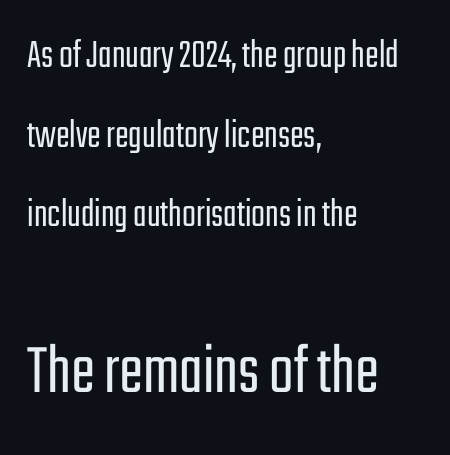
The image shows 72 px light, condensed sans-serif type, upright; set left-aligned, loose line spacing (1.94x), normal letter spacing, not underlined; the second (bottom) block is 1.76x larger; low stroke contrast and a medium x-height.
